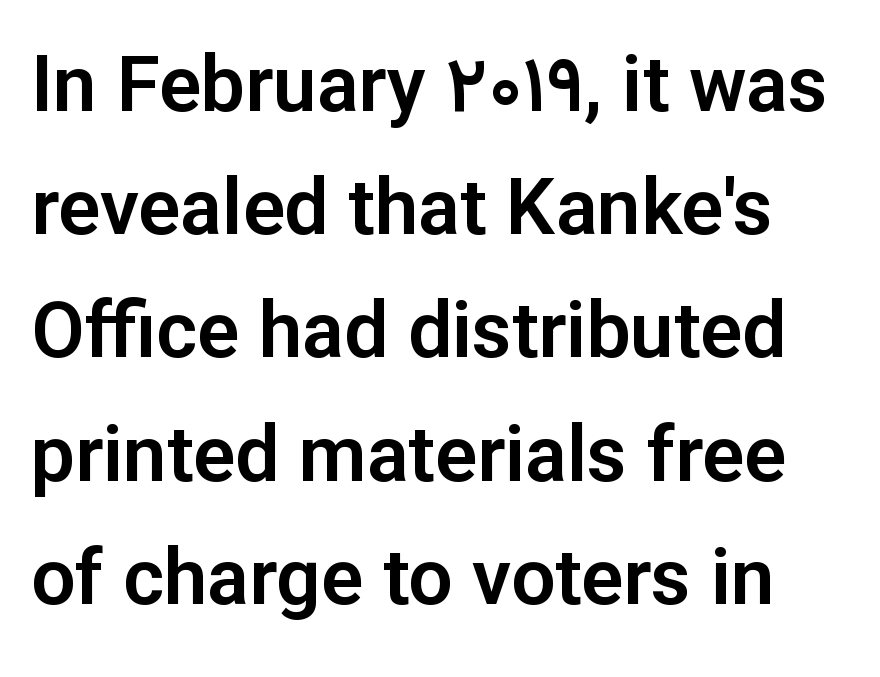
What stands out about the letter spacing? Nothing — it is the standard amount. Quick note: underline off. In terms of letterform style, serifs are entirely absent. The rendering uses a moderate line-height, typical for paragraphs.
